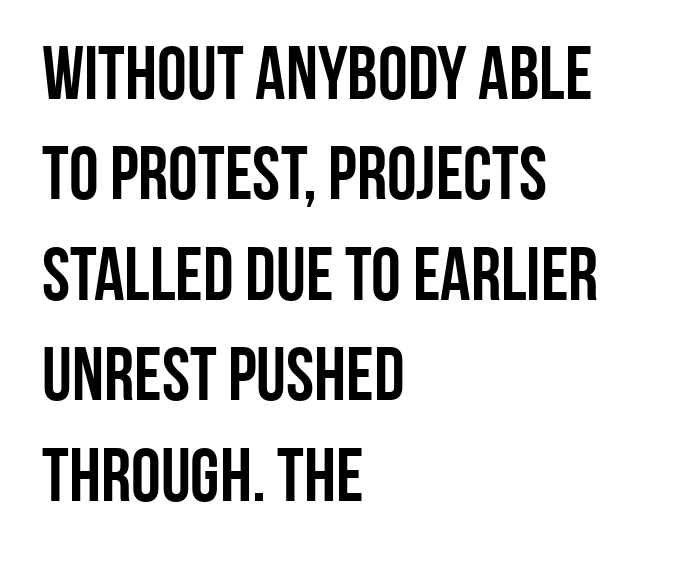
Q: Is the text italic (slanted)? A: No, it is upright.
Q: Is the typeface a serif or a sans-serif typeface? A: Sans-serif.
Q: Is the text underlined? A: No.
Q: How is the paragraph aligned? A: Left-aligned.
Q: Is the spacing between letters normal or unusually wide? A: Normal.
Q: Is the spacing between lines tight, normal or loose? A: Normal.
Q: Width (condensed, normal, or wide)? A: Condensed.
Q: Stroke contrast? A: Low.
Q: x-height? A: Large.
Q: Monospaced? A: No.
